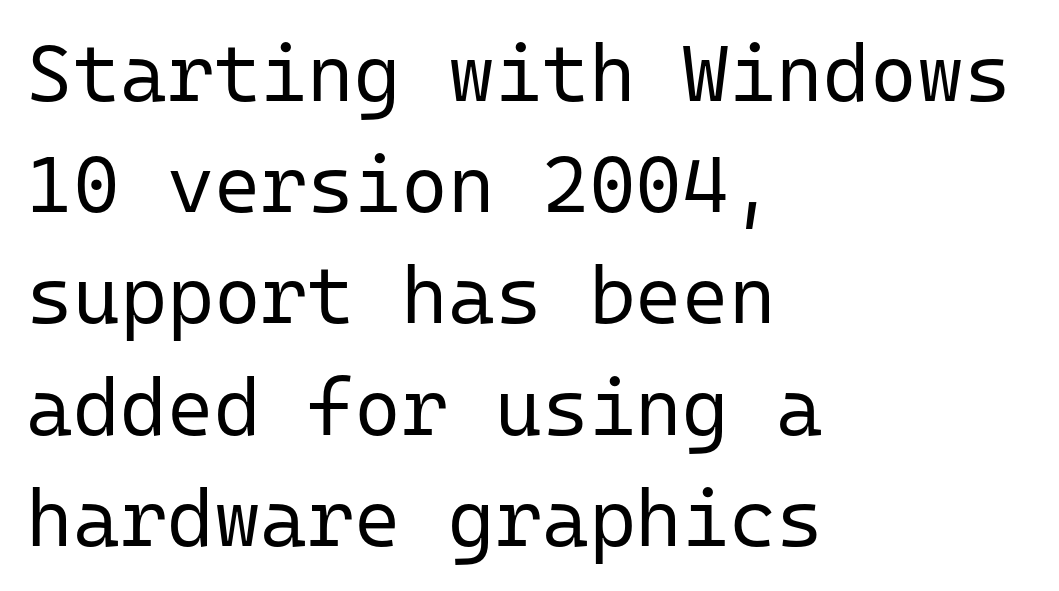
Q: Is the text bold? A: No.
Q: Is the text italic (slanted)? A: No, it is upright.
Q: Is the typeface a serif or a sans-serif typeface? A: Sans-serif.
Q: Is the text underlined? A: No.
Q: How is the paragraph aligned? A: Left-aligned.
Q: Is the spacing between letters normal or unusually wide? A: Normal.
Q: Is the spacing between lines tight, normal or loose? A: Normal.
Q: Width (condensed, normal, or wide)? A: Normal.
Q: Stroke contrast? A: Low.
Q: x-height? A: Medium.
Q: Monospaced? A: Yes.
